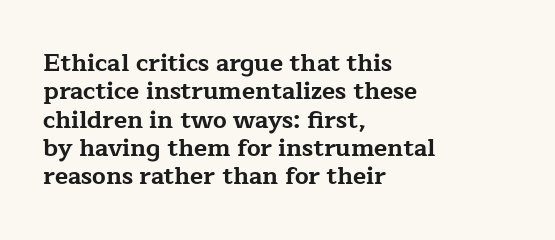
Descenders are the only things crossing below the line. Notice how the passage keeps a crisp vertical edge on the left only. As a designer I'd log this as weight 700, bold. Posture: vertical. This sample uses plain, unmodified letter spacing.
